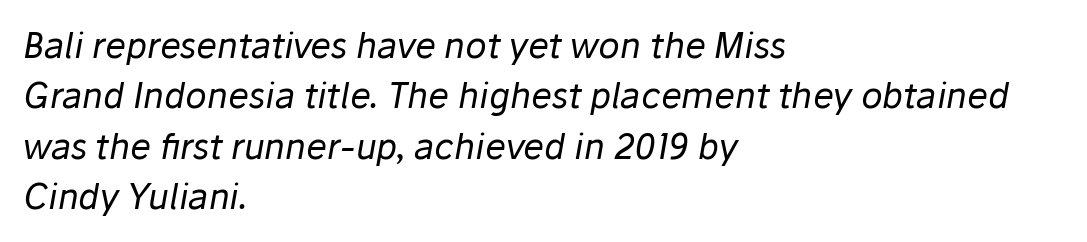
{"italic": "yes", "lean": "right", "slant_degrees": 10, "bold": "no", "weight": "regular", "width": "normal", "stroke_contrast": "low", "x_height": "medium", "monospaced": "no", "underline": "no", "align": "left", "line_spacing": "normal", "line_spacing_ratio": 1.44, "letter_spacing": "normal", "letter_spacing_em": 0.0, "glyph_px": 35}
